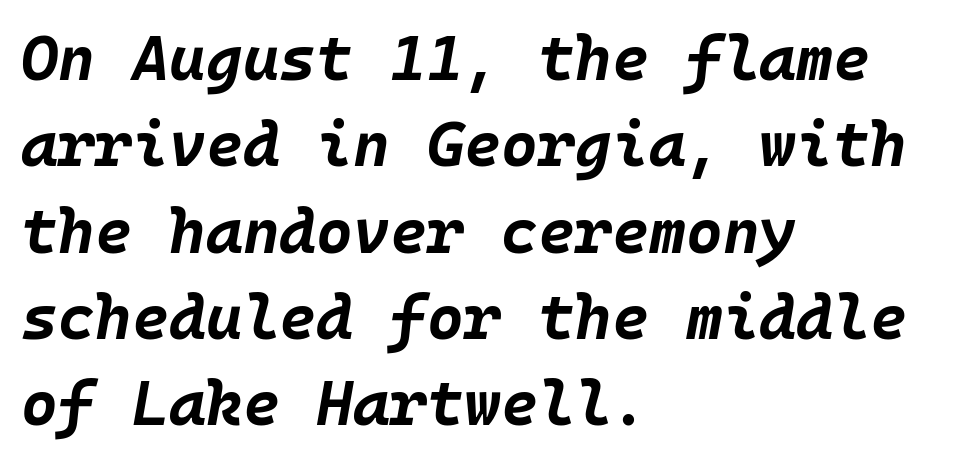
The image shows 63 px bold type, italic (leaning right); set left-aligned, normal line spacing (1.37x), normal letter spacing, not underlined; low stroke contrast and a large x-height.
